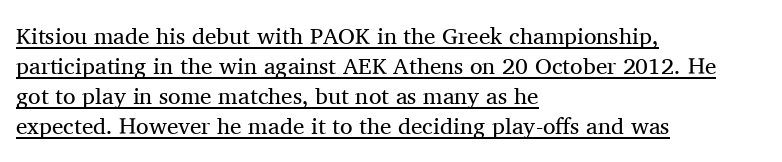
Stems and bowls with no extra thickness — not bold. Look at the tracking — it's just the regular setting, nothing added. What decoration does the sample have? An underline. No italicization has been applied; the sample stays upright. Reading down the column, the eye jumps a familiar distance to each next line. These lines stack with their left ends in a neat column.
